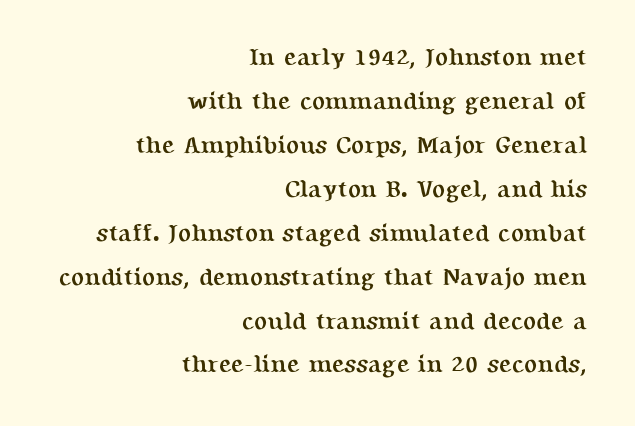
The image shows 24 px bold type, upright; set right-aligned, line spacing 1.83x, normal letter spacing, not underlined.
